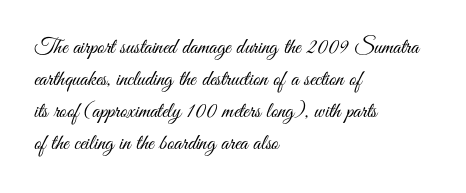
Q: Is the text bold? A: No.
Q: Is the text italic (slanted)? A: Yes.
Q: Is the text underlined? A: No.
Q: How is the paragraph aligned? A: Left-aligned.
Q: Is the spacing between letters normal or unusually wide? A: Normal.
Q: Is the spacing between lines tight, normal or loose? A: Normal.
